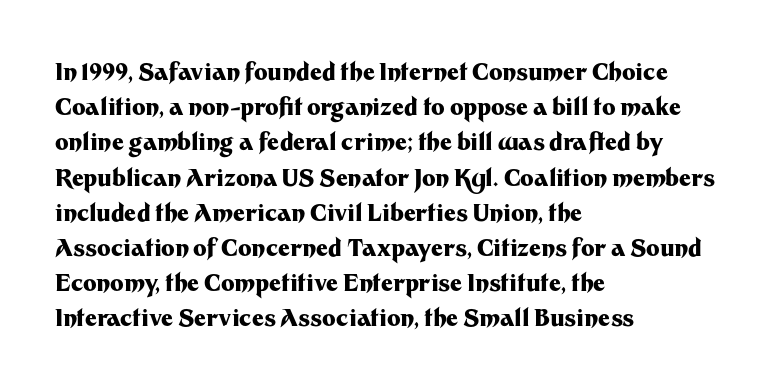
The image shows 23 px bold type, upright; set left-aligned, normal line spacing (1.53x), normal letter spacing, not underlined.
